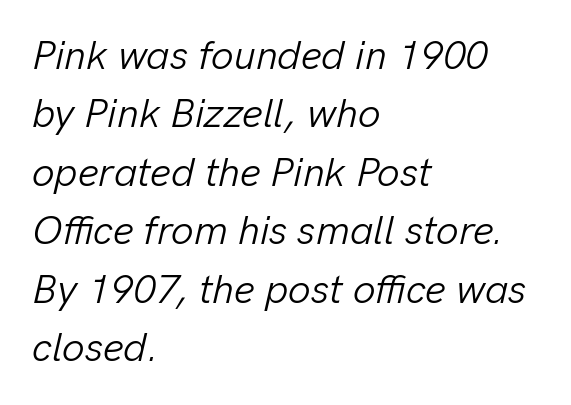
{"italic": "yes", "lean": "right", "slant_degrees": 13, "bold": "no", "weight": "light", "width": "normal", "stroke_contrast": "low", "x_height": "medium", "monospaced": "no", "underline": "no", "align": "left", "line_spacing": "normal", "line_spacing_ratio": 1.46, "letter_spacing": "normal", "letter_spacing_em": 0.0, "glyph_px": 40}
